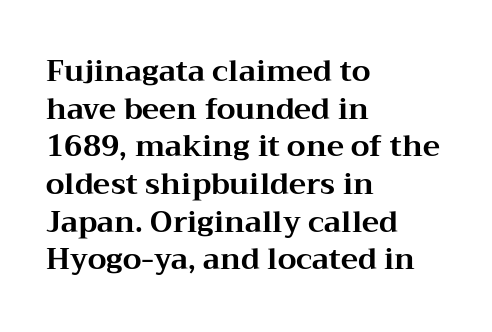
{"serif": "yes", "italic": "no", "bold": "yes", "weight": "bold", "width": "wide", "stroke_contrast": "medium", "x_height": "medium", "monospaced": "no", "underline": "no", "align": "left", "line_spacing": "normal", "line_spacing_ratio": 1.3, "letter_spacing": "normal", "letter_spacing_em": 0.0, "glyph_px": 29}
